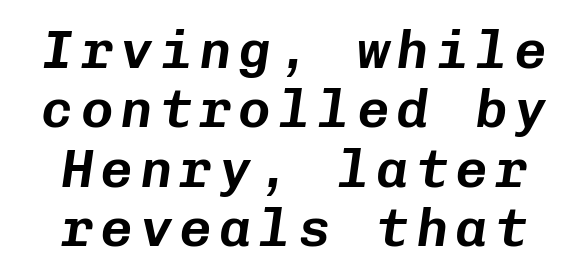
{"italic": "yes", "lean": "right", "slant_degrees": 8, "width": "normal", "stroke_contrast": "low", "x_height": "medium", "monospaced": "yes", "underline": "no", "align": "center", "line_spacing": "tight", "line_spacing_ratio": 1.1, "glyph_px": 54}
